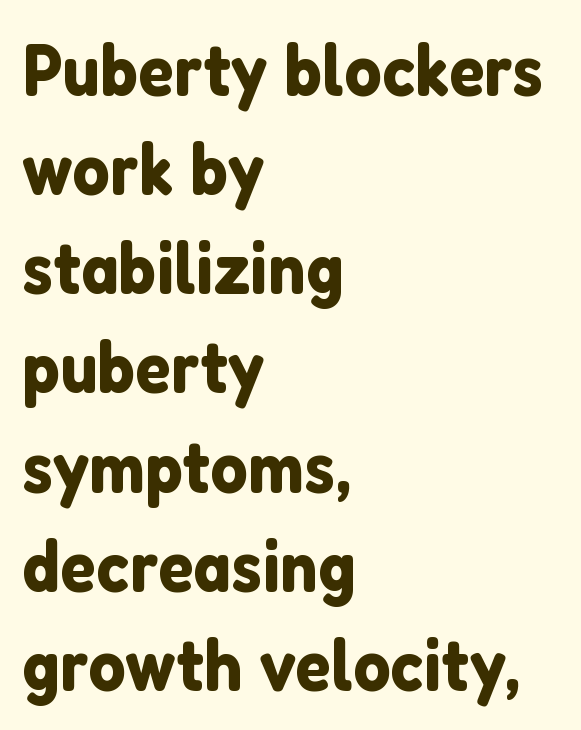
{"serif": "no", "italic": "no", "width": "normal", "stroke_contrast": "low", "x_height": "medium", "monospaced": "no", "underline": "no", "align": "left", "line_spacing": "normal", "line_spacing_ratio": 1.34, "letter_spacing": "normal", "letter_spacing_em": 0.0, "glyph_px": 74}
